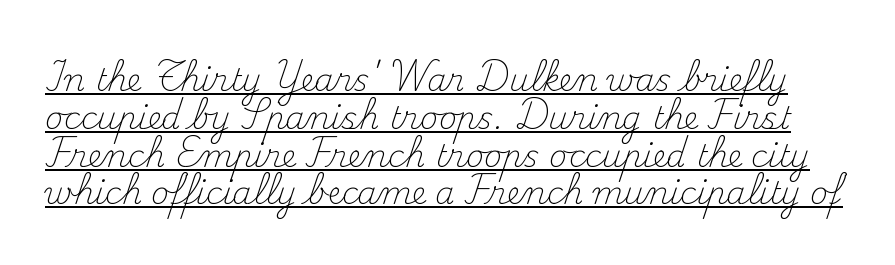
Q: Is the text bold? A: No.
Q: Is the text italic (slanted)? A: Yes.
Q: Is the typeface a serif or a sans-serif typeface? A: Serif.
Q: Is the text underlined? A: Yes.
Q: Is the spacing between letters normal or unusually wide? A: Normal.
Q: Width (condensed, normal, or wide)? A: Normal.
Q: Stroke contrast? A: Medium.
Q: x-height? A: Small.
Q: Monospaced? A: No.
